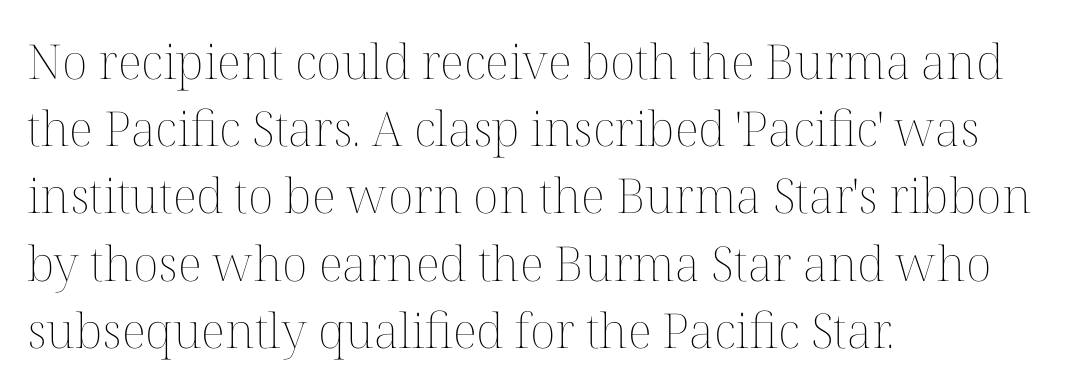
{"italic": "no", "bold": "no", "weight": "thin", "width": "normal", "stroke_contrast": "medium", "x_height": "medium", "monospaced": "no", "underline": "no", "align": "left", "line_spacing": "normal", "line_spacing_ratio": 1.4, "letter_spacing": "normal", "letter_spacing_em": 0.0, "glyph_px": 48}
